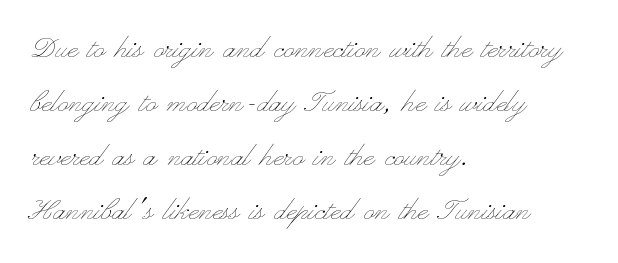
The image shows 36 px thin, wide type; set left-aligned, normal line spacing (1.5x), normal letter spacing, not underlined; low stroke contrast and a small x-height.
